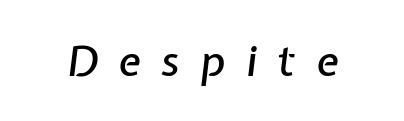
The image shows 42 px text type, italic (leaning right); set unusually wide letter spacing (+0.49 em), not underlined; low stroke contrast and a medium x-height.
